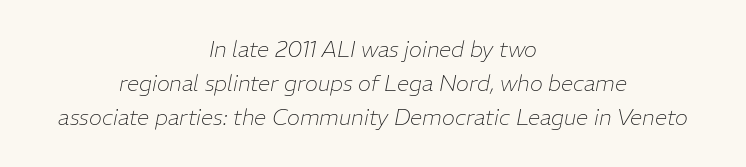
The image shows 22 px text type, italic (leaning right); set centered, normal line spacing (1.55x), normal letter spacing, not underlined.
